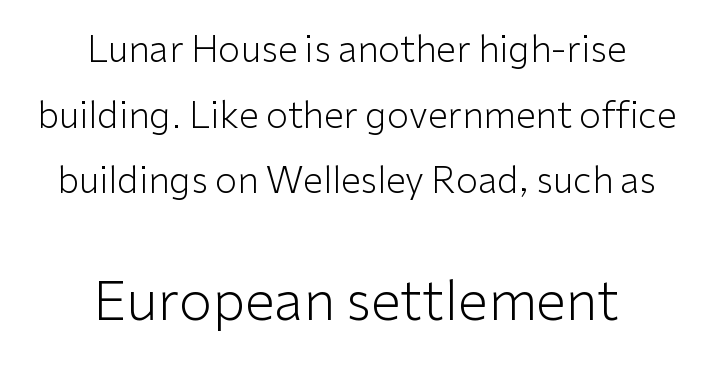
The image shows 54 px light sans-serif type, upright; set centered, line spacing 1.82x, normal letter spacing, not underlined; the second (bottom) block is 1.5x larger; low stroke contrast and a medium x-height.
